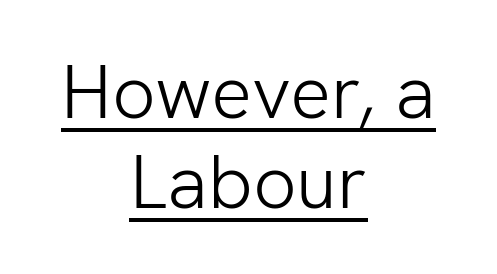
Q: Is the text bold? A: No.
Q: Is the text italic (slanted)? A: No, it is upright.
Q: Is the typeface a serif or a sans-serif typeface? A: Sans-serif.
Q: Is the text underlined? A: Yes.
Q: How is the paragraph aligned? A: Centered.
Q: Is the spacing between letters normal or unusually wide? A: Normal.
Q: Width (condensed, normal, or wide)? A: Normal.
Q: Stroke contrast? A: Low.
Q: x-height? A: Medium.
Q: Monospaced? A: No.
